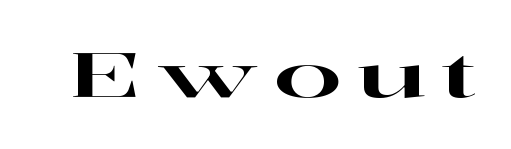
Q: Is the text italic (slanted)? A: No, it is upright.
Q: Is the typeface a serif or a sans-serif typeface? A: Serif.
Q: Is the text underlined? A: No.
Q: Is the spacing between letters normal or unusually wide? A: Unusually wide.
Q: Width (condensed, normal, or wide)? A: Wide.
Q: Stroke contrast? A: High.
Q: x-height? A: Medium.
Q: Monospaced? A: No.
